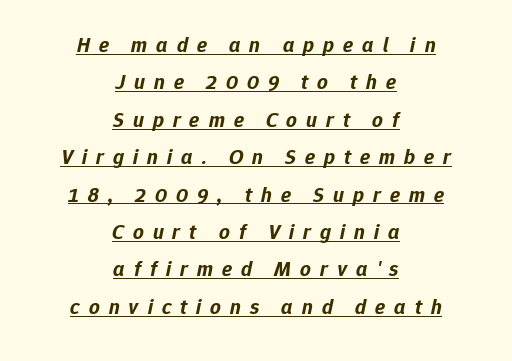
The image shows 21 px bold type, italic (leaning right); set centered, line spacing 1.78x, unusually wide letter spacing (+0.43 em), underlined.
